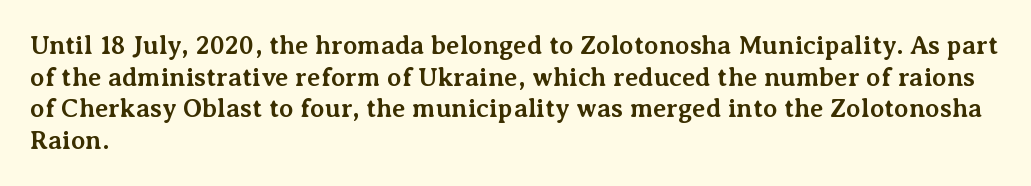
The image shows 26 px bold type, upright; set left-aligned, line spacing 1.22x, normal letter spacing, not underlined.
